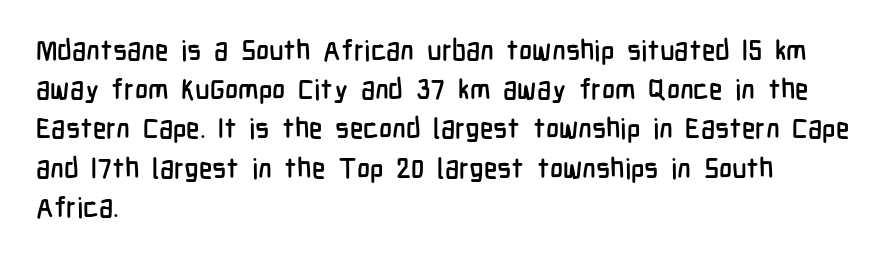
Unlike italic type, these characters show no tilt at all. These lines are rendered in a variable-pitch font. Does the leading feel generous? No, just average. Is the block centered? No — it sits flush against the left margin. Nobody drew a line under any word here.
